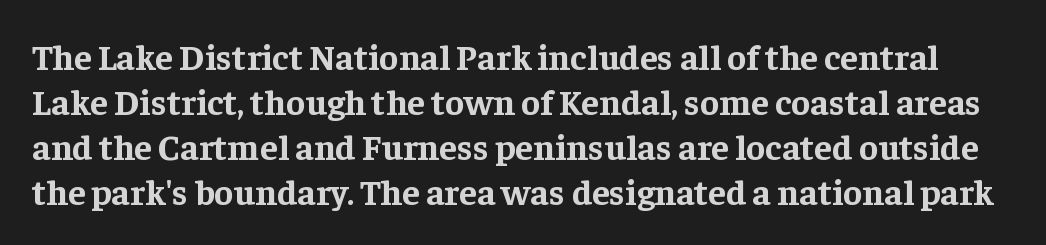
Q: Is the text bold? A: Yes.
Q: Is the text italic (slanted)? A: No, it is upright.
Q: Is the typeface a serif or a sans-serif typeface? A: Serif.
Q: Is the text underlined? A: No.
Q: Is the spacing between letters normal or unusually wide? A: Normal.
Q: Is the spacing between lines tight, normal or loose? A: Normal.
Q: Width (condensed, normal, or wide)? A: Normal.
Q: Stroke contrast? A: Low.
Q: x-height? A: Medium.
Q: Monospaced? A: No.
